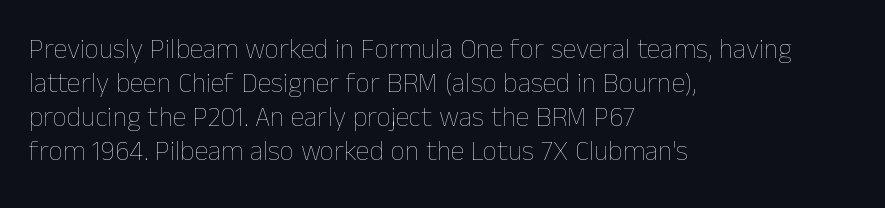
{"italic": "no", "bold": "no", "weight": "thin", "width": "normal", "stroke_contrast": "low", "x_height": "medium", "monospaced": "no", "underline": "no", "align": "left", "line_spacing_ratio": 1.21, "letter_spacing": "normal", "letter_spacing_em": 0.0, "glyph_px": 28}
